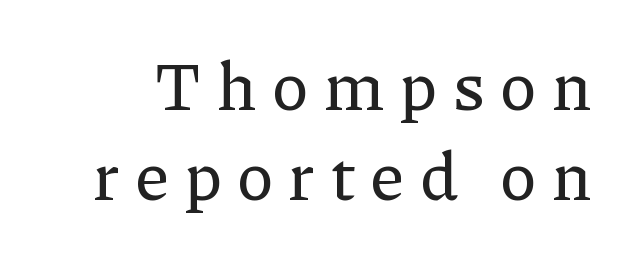
The image shows 68 px serif type, upright; set normal line spacing (1.33x), unusually wide letter spacing (+0.22 em), not underlined; low stroke contrast and a medium x-height.
